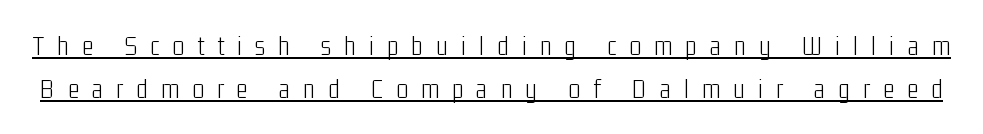
The image shows 28 px light, condensed sans-serif type, upright; set normal line spacing (1.53x), unusually wide letter spacing (+0.46 em), underlined; low stroke contrast and a medium x-height.
